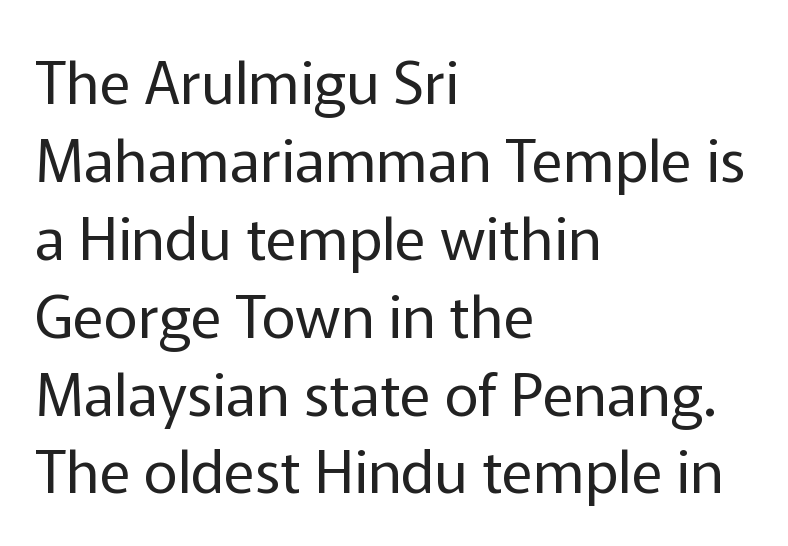
Q: Is the text bold? A: No.
Q: Is the text italic (slanted)? A: No, it is upright.
Q: Is the typeface a serif or a sans-serif typeface? A: Sans-serif.
Q: Is the text underlined? A: No.
Q: How is the paragraph aligned? A: Left-aligned.
Q: Is the spacing between letters normal or unusually wide? A: Normal.
Q: Is the spacing between lines tight, normal or loose? A: Normal.
Q: Width (condensed, normal, or wide)? A: Normal.
Q: Stroke contrast? A: Low.
Q: x-height? A: Medium.
Q: Monospaced? A: No.
